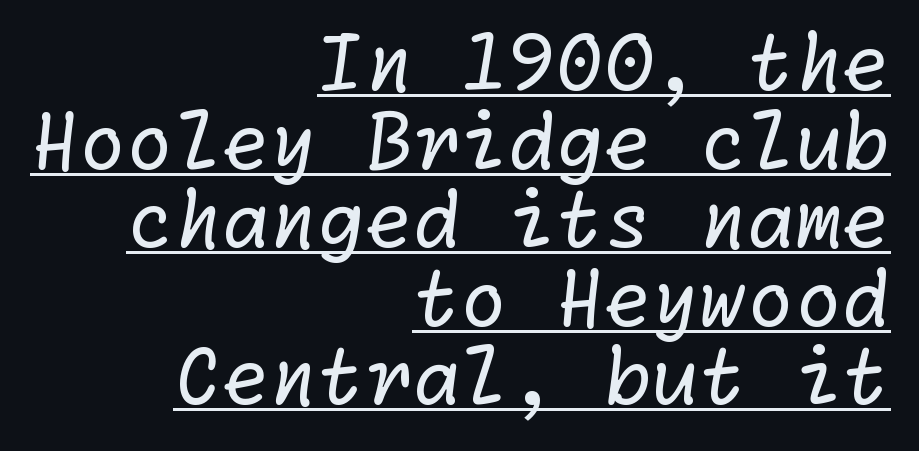
Regarding serifs, this sample does without them. Quick note: underline on. Each word holds together tightly as a unit, with standard inter-letter gaps. No heavy texture on the line: the type isn't bold. What's the leading like? Squeezed, with rows nearly overlapping. Reading down the block, your eye finds every line finishing at a fixed right position.
